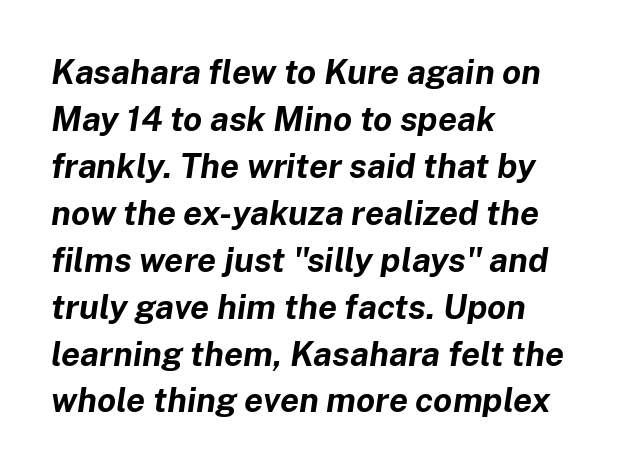
The image shows 34 px bold type, italic (leaning right); set left-aligned, normal line spacing (1.38x), normal letter spacing, not underlined; low stroke contrast and a medium x-height.
